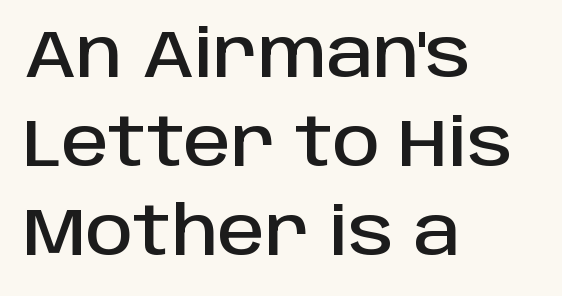
This rendering leaves character spacing at its baseline value. This rendering features lettering with no underline. Leading: standard. Teacher's note: observe the even left margin — that is flush-left alignment. The axis of the letterforms is exactly vertical.
